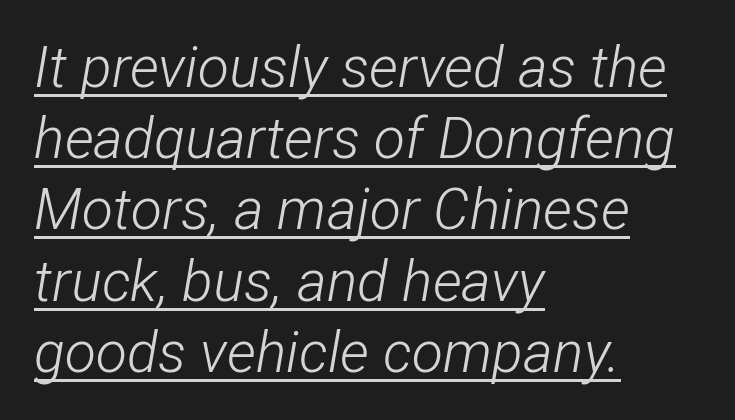
{"italic": "yes", "lean": "right", "slant_degrees": 12, "bold": "no", "weight": "light", "width": "condensed", "stroke_contrast": "low", "x_height": "medium", "monospaced": "no", "underline": "yes", "align": "left", "line_spacing": "normal", "line_spacing_ratio": 1.25, "letter_spacing": "normal", "letter_spacing_em": 0.0, "glyph_px": 57}
